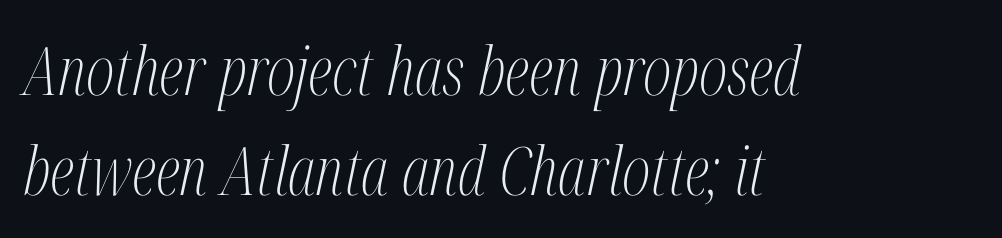
Plain, unruled lines of type. The rendering shows small feet on the letterforms — a serif design. Baseline-to-baseline distance is the conventional proportion of letter height. Compared with ordinary roman type, these characters are visibly tilted. Honestly, the letter spacing is just normal — you wouldn't notice it. The strokes are not fattened; the text isn't bold.
